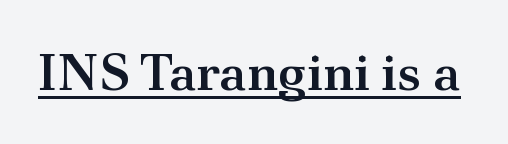
Q: Is the text bold? A: Semi-bold.
Q: Is the text italic (slanted)? A: No, it is upright.
Q: Is the typeface a serif or a sans-serif typeface? A: Serif.
Q: Is the text underlined? A: Yes.
Q: Is the spacing between letters normal or unusually wide? A: Normal.
Q: Width (condensed, normal, or wide)? A: Normal.
Q: Stroke contrast? A: Medium.
Q: x-height? A: Small.
Q: Monospaced? A: No.
